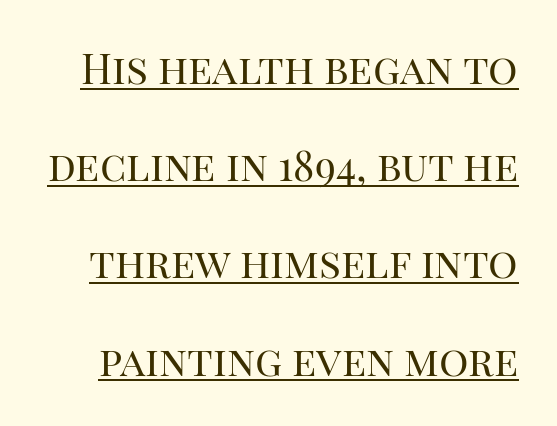
{"serif": "yes", "italic": "no", "bold": "no", "weight": "regular", "width": "normal", "stroke_contrast": "high", "x_height": "large", "monospaced": "no", "underline": "yes", "line_spacing": "loose", "line_spacing_ratio": 2.37, "letter_spacing": "normal", "letter_spacing_em": 0.0, "glyph_px": 41}
